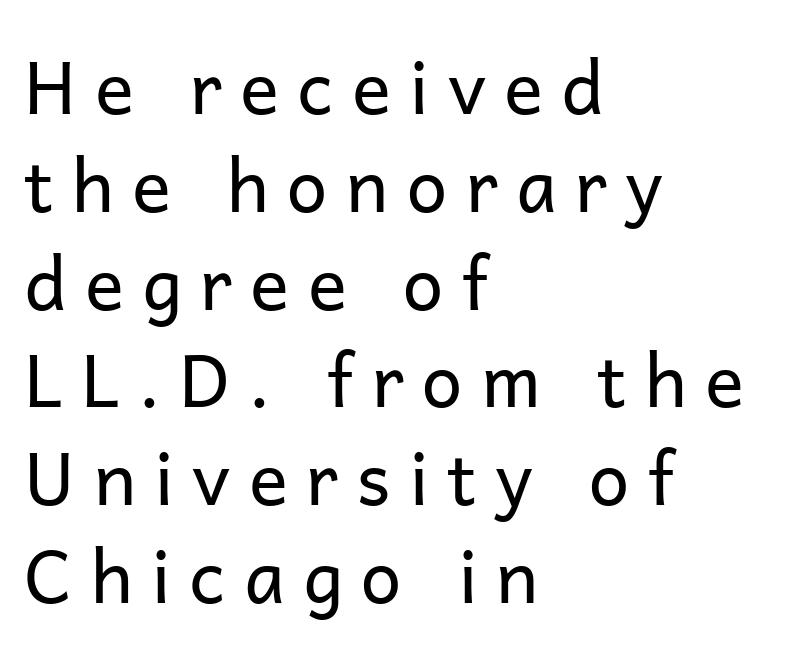
Q: Is the text bold? A: No.
Q: Is the text italic (slanted)? A: No, it is upright.
Q: Is the typeface a serif or a sans-serif typeface? A: Sans-serif.
Q: Is the text underlined? A: No.
Q: How is the paragraph aligned? A: Left-aligned.
Q: Is the spacing between letters normal or unusually wide? A: Unusually wide.
Q: Is the spacing between lines tight, normal or loose? A: Normal.
Q: Width (condensed, normal, or wide)? A: Normal.
Q: Stroke contrast? A: Low.
Q: x-height? A: Medium.
Q: Monospaced? A: No.
